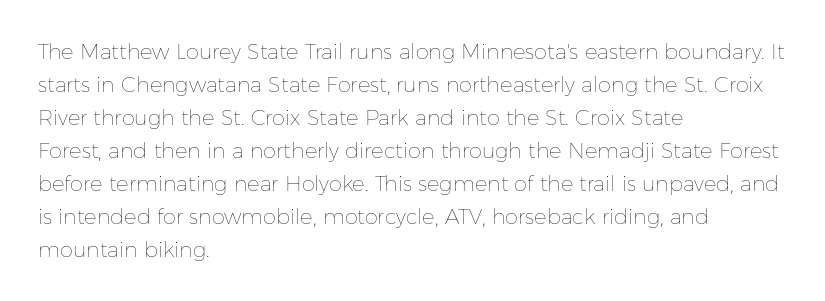
Q: Is the text bold? A: No.
Q: Is the text italic (slanted)? A: No, it is upright.
Q: Is the text underlined? A: No.
Q: How is the paragraph aligned? A: Left-aligned.
Q: Is the spacing between letters normal or unusually wide? A: Normal.
Q: Is the spacing between lines tight, normal or loose? A: Normal.
